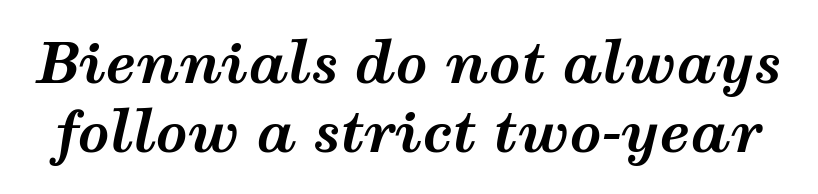
Q: Is the text bold? A: Yes.
Q: Is the text italic (slanted)? A: Yes, it leans right by about 12 degrees.
Q: Is the text underlined? A: No.
Q: Is the spacing between letters normal or unusually wide? A: Normal.
Q: Width (condensed, normal, or wide)? A: Wide.
Q: Stroke contrast? A: Medium.
Q: x-height? A: Medium.
Q: Monospaced? A: No.
